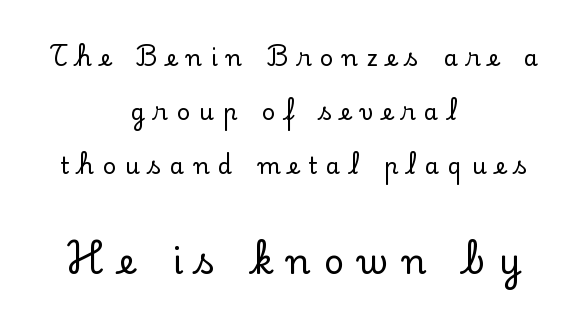
Is this a fixed-width face? No — the glyphs have proportional, varying widths. Descender tails drop into unmarked territory. In terms of letterform style, serifs are clearly present. What stands out about the letter spacing? Its width — letters are far apart. Compared with typical paragraphs, the rows here are farther apart. Nope, not italic — everything's standing straight.
